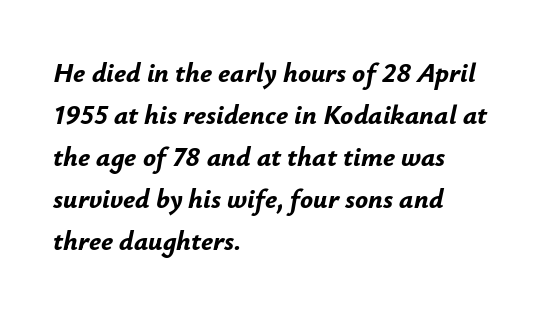
The image shows 27 px bold type, italic (leaning right); set left-aligned, normal line spacing (1.56x), normal letter spacing, not underlined.
